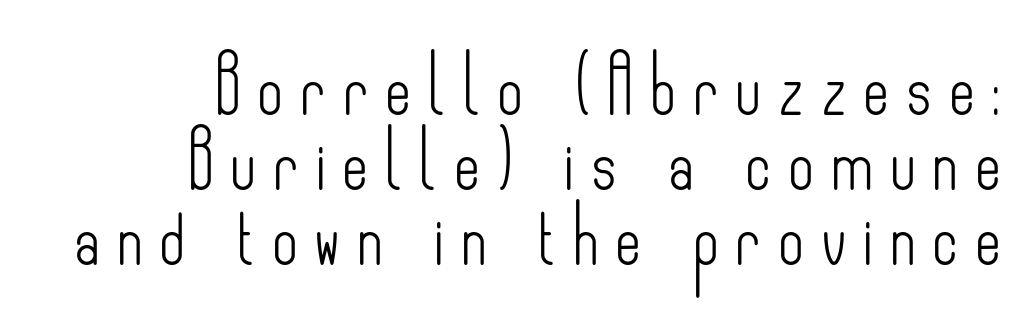
{"serif": "no", "italic": "no", "bold": "no", "weight": "light", "width": "condensed", "stroke_contrast": "low", "x_height": "small", "monospaced": "no", "underline": "no", "align": "right", "line_spacing": "normal", "line_spacing_ratio": 1.34, "letter_spacing": "wide", "letter_spacing_em": 0.3, "glyph_px": 56}
